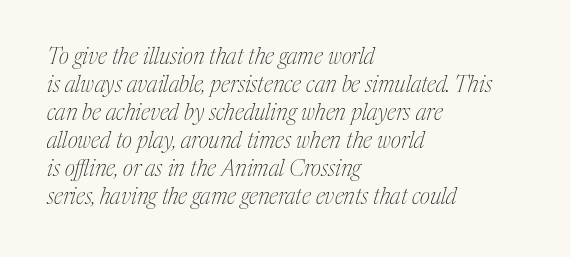
The image shows 22 px text type, italic (leaning right); set left-aligned, normal line spacing (1.27x), normal letter spacing, not underlined.
